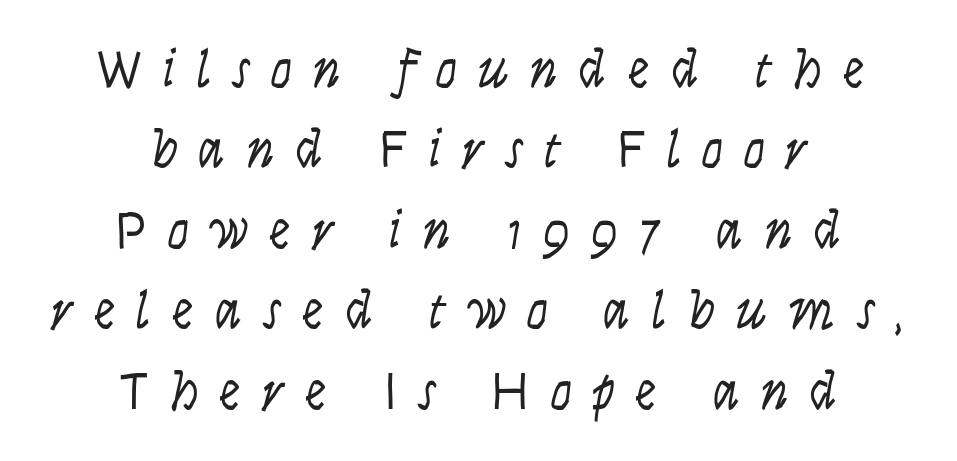
{"italic": "yes", "lean": "right", "slant_degrees": 9, "bold": "no", "weight": "light", "width": "condensed", "stroke_contrast": "low", "x_height": "large", "monospaced": "no", "underline": "no", "align": "center", "line_spacing": "normal", "line_spacing_ratio": 1.49, "letter_spacing": "wide", "letter_spacing_em": 0.39, "glyph_px": 54}
